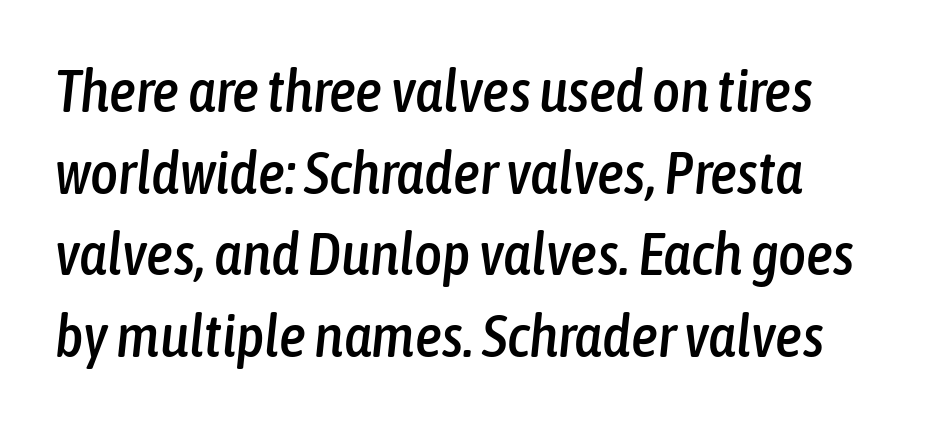
Honestly, there is no underline to notice here at all. Varying glyph widths throughout — classic text-font behaviour. Baseline-to-baseline distance is the conventional proportion of letter height. The rendering applies a slant to the glyphs. The line texture is even and compact thanks to regular tracking.
